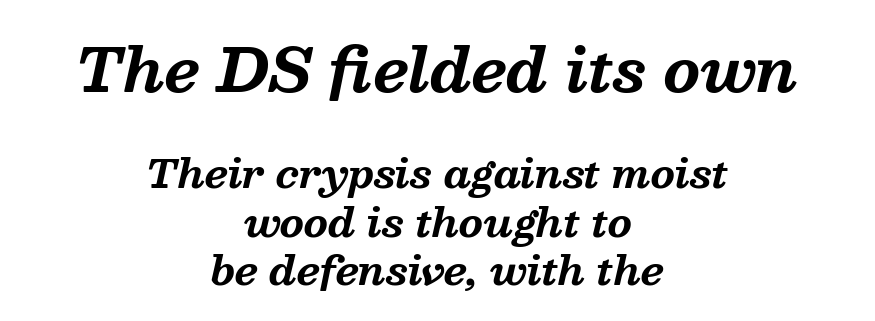
{"serif": "yes", "italic": "yes", "lean": "right", "slant_degrees": 13, "bold": "yes", "weight": "bold", "width": "normal", "stroke_contrast": "medium", "x_height": "medium", "monospaced": "no", "underline": "no", "align": "center", "line_spacing": "normal", "line_spacing_ratio": 1.25, "letter_spacing": "normal", "letter_spacing_em": 0.0, "larger_block": "first", "size_ratio": 1.51, "glyph_px": 59}
